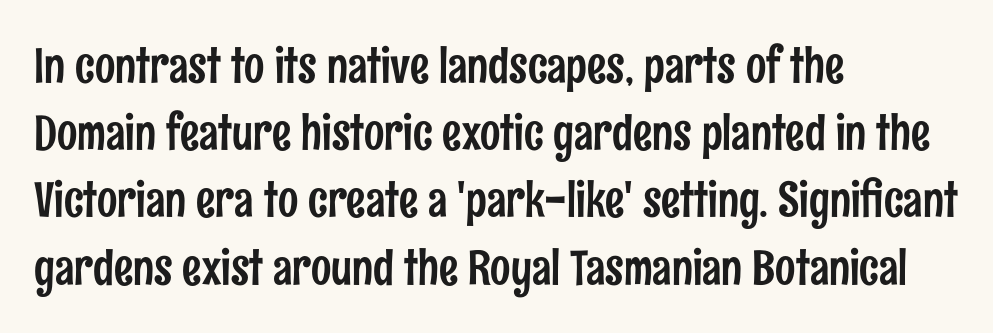
The image shows 48 px condensed sans-serif type, upright; set left-aligned, normal line spacing (1.4x), normal letter spacing, not underlined; low stroke contrast and a medium x-height.
